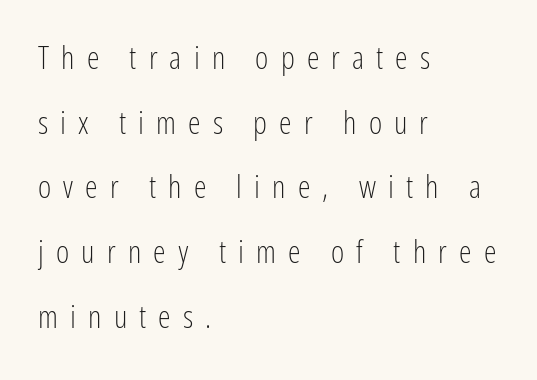
The image shows 32 px light, condensed sans-serif type, upright; set left-aligned, loose line spacing (2.02x), unusually wide letter spacing (+0.38 em), not underlined; low stroke contrast and a medium x-height.
